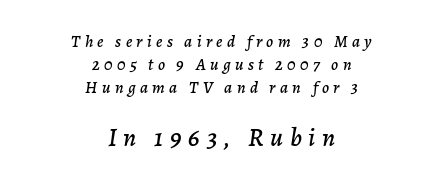
Q: Is the text italic (slanted)? A: Yes, it leans right by about 7 degrees.
Q: Is the text underlined? A: No.
Q: How is the paragraph aligned? A: Centered.
Q: Is the spacing between letters normal or unusually wide? A: Unusually wide.
Q: Is the spacing between lines tight, normal or loose? A: Normal.
Q: Which block of text is set in a larger size, the first (top) or the second (bottom)? A: The second (bottom) one.
